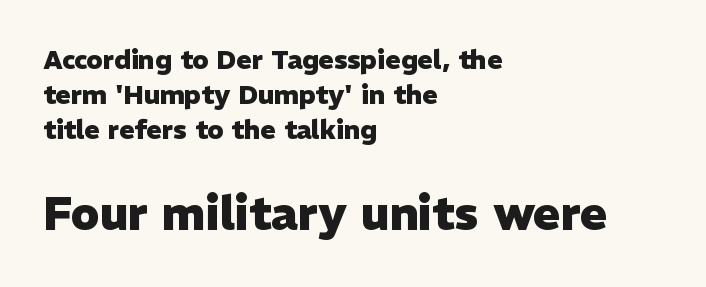
Q: Is the text bold? A: Yes.
Q: Is the text italic (slanted)? A: No, it is upright.
Q: Is the typeface a serif or a sans-serif typeface? A: Sans-serif.
Q: Is the text underlined? A: No.
Q: How is the paragraph aligned? A: Left-aligned.
Q: Is the spacing between letters normal or unusually wide? A: Normal.
Q: Is the spacing between lines tight, normal or loose? A: Normal.
Q: Which block of text is set in a larger size, the first (top) or the second (bottom)? A: The second (bottom) one.
Q: Width (condensed, normal, or wide)? A: Normal.
Q: Stroke contrast? A: Low.
Q: x-height? A: Medium.
Q: Monospaced? A: No.
